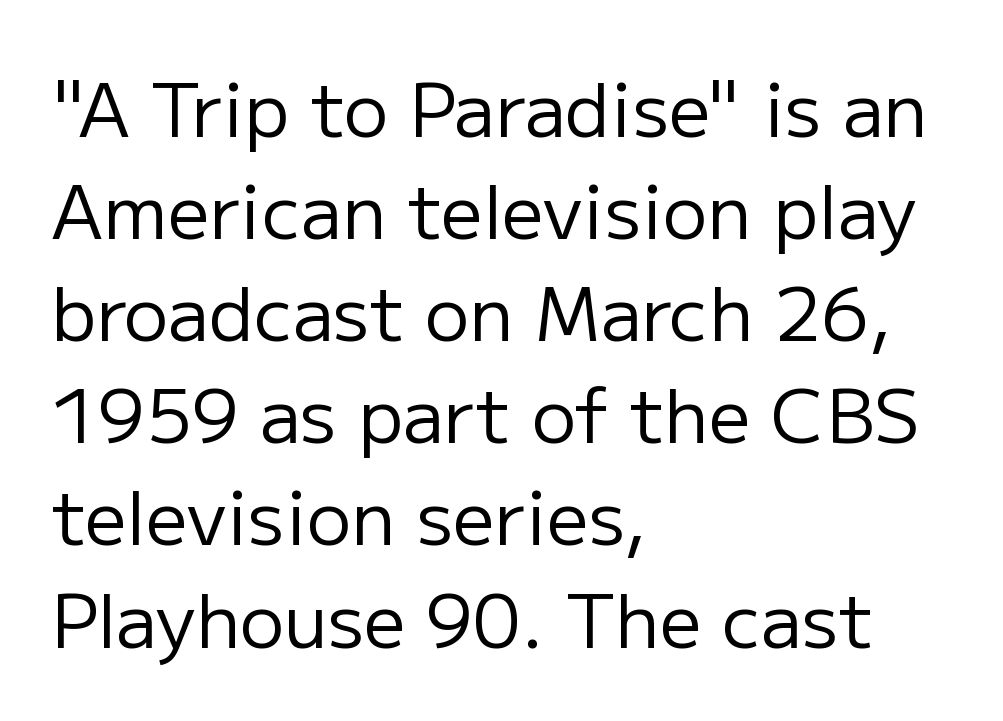
The image shows 74 px regular-weight sans-serif type, upright; set left-aligned, normal line spacing (1.38x), normal letter spacing, not underlined; low stroke contrast and a medium x-height.
